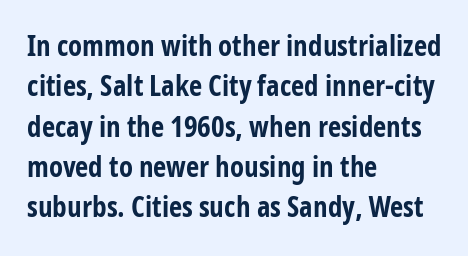
Plain, unruled lines of type. The face used here is proportionally spaced, like ordinary book or web type. Nobody touched the tracking dial on this one. Quick note: interline space is typical. The letters are bold, with thick, heavy strokes.
